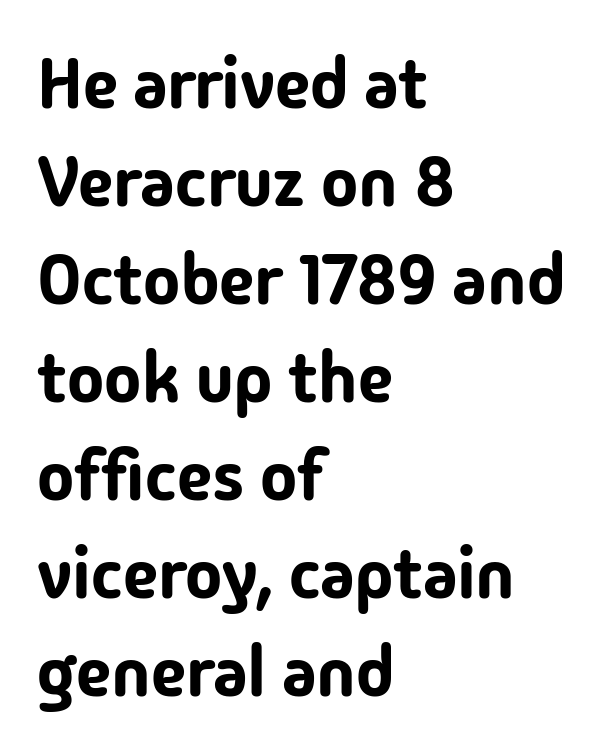
{"serif": "no", "italic": "no", "width": "normal", "stroke_contrast": "low", "x_height": "medium", "monospaced": "no", "underline": "no", "align": "left", "line_spacing": "normal", "line_spacing_ratio": 1.4, "letter_spacing": "normal", "letter_spacing_em": 0.0, "glyph_px": 70}
